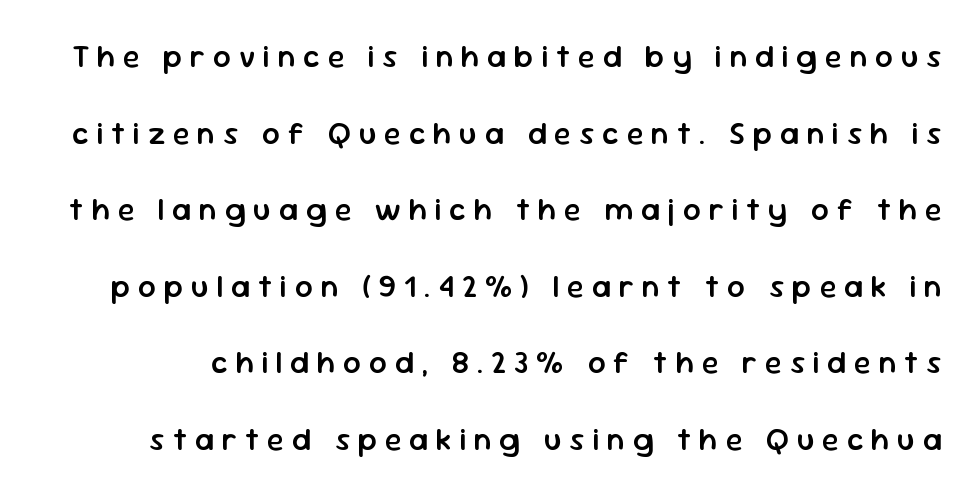
Vertical spacing — loose. Unmarked baselines from the first word to the last. Each letter keeps its own natural width here, so spacing adapts to shape. The rendering shows plain stroke endings on the letterforms — a sans-serif design. What stands out about the letter spacing? Its width — letters are far apart. Style check: upright.
